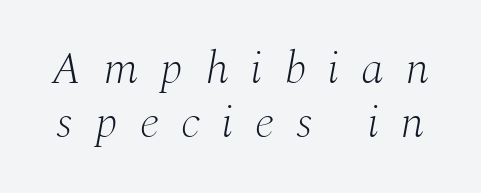
Q: Is the text bold? A: No.
Q: Is the text italic (slanted)? A: Yes, it leans right by about 10 degrees.
Q: Is the typeface a serif or a sans-serif typeface? A: Serif.
Q: Is the text underlined? A: No.
Q: Is the spacing between letters normal or unusually wide? A: Unusually wide.
Q: Width (condensed, normal, or wide)? A: Normal.
Q: Stroke contrast? A: Medium.
Q: x-height? A: Medium.
Q: Monospaced? A: No.
